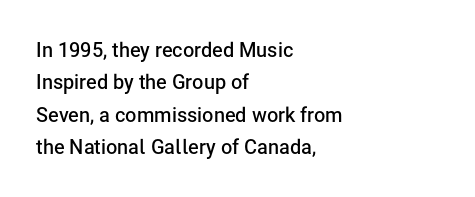
{"italic": "no", "bold": "semi", "underline": "no", "align": "left", "line_spacing": "normal", "line_spacing_ratio": 1.62, "letter_spacing": "normal", "letter_spacing_em": 0.0, "glyph_px": 20}
